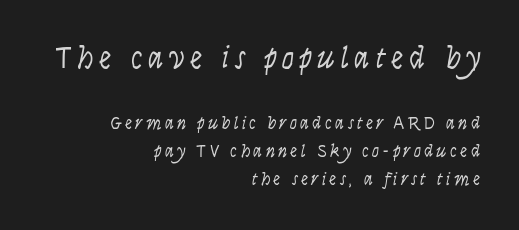
{"italic": "yes", "lean": "right", "slant_degrees": 9, "bold": "no", "weight": "light", "width": "condensed", "stroke_contrast": "low", "x_height": "large", "monospaced": "no", "underline": "no", "align": "right", "line_spacing": "normal", "line_spacing_ratio": 1.56, "larger_block": "first", "size_ratio": 1.72, "glyph_px": 31}
